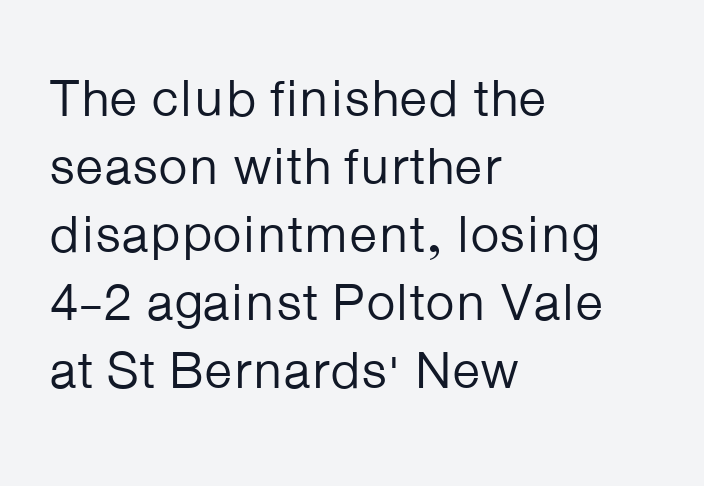
These lines stack with their left ends in a neat column. Students, note that the glyphs here touch the page at normal intervals. A bare baseline throughout the passage. Posture: straight, roman, zero tilt. The vertical gap from one line to the next is medium. The letters advance in unequal steps, a hallmark of proportional type.
